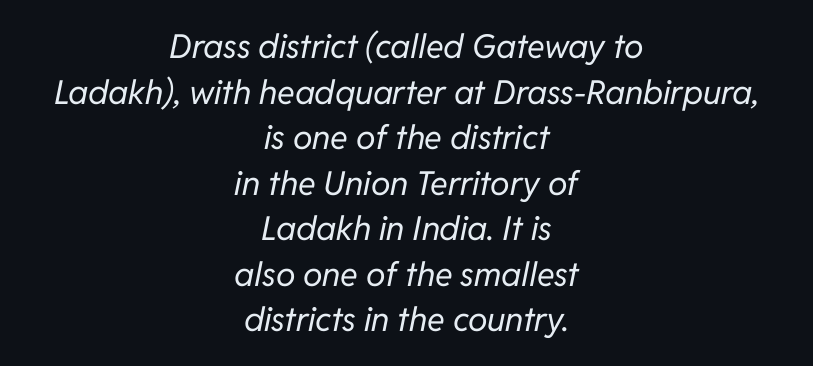
{"italic": "yes", "lean": "right", "slant_degrees": 11, "bold": "no", "weight": "regular", "width": "normal", "stroke_contrast": "low", "x_height": "medium", "monospaced": "no", "underline": "no", "align": "center", "line_spacing": "normal", "line_spacing_ratio": 1.38, "letter_spacing": "normal", "letter_spacing_em": 0.0, "glyph_px": 33}
